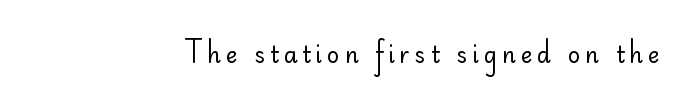
{"italic": "no", "bold": "no", "underline": "no", "letter_spacing": "wide", "letter_spacing_em": 0.22, "glyph_px": 22}
